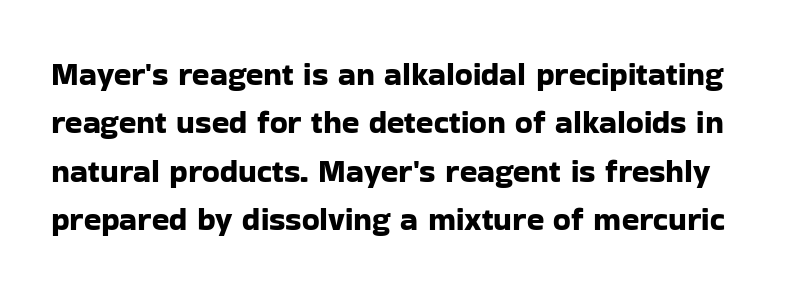
The image shows 32 px sans-serif type, upright; set normal line spacing (1.51x), normal letter spacing, not underlined; low stroke contrast and a medium x-height.
